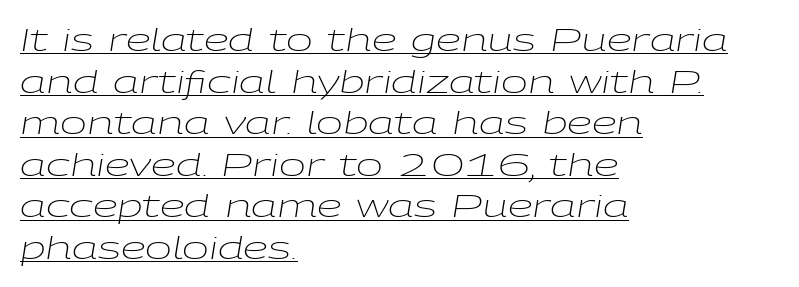
{"italic": "yes", "lean": "right", "slant_degrees": 9, "bold": "no", "weight": "light", "width": "wide", "stroke_contrast": "low", "x_height": "medium", "monospaced": "no", "underline": "yes", "align": "left", "line_spacing": "normal", "line_spacing_ratio": 1.3, "letter_spacing": "normal", "letter_spacing_em": 0.0, "glyph_px": 32}
